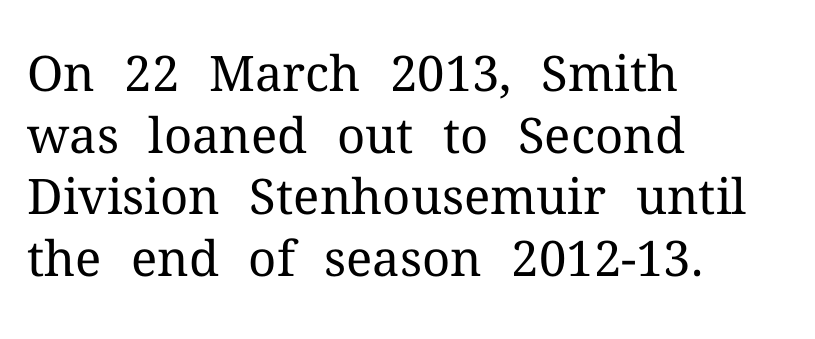
{"serif": "yes", "italic": "no", "bold": "no", "weight": "regular", "width": "normal", "stroke_contrast": "medium", "x_height": "medium", "monospaced": "no", "underline": "no", "align": "left", "line_spacing": "normal", "line_spacing_ratio": 1.26, "letter_spacing": "normal", "letter_spacing_em": 0.0, "glyph_px": 49}
